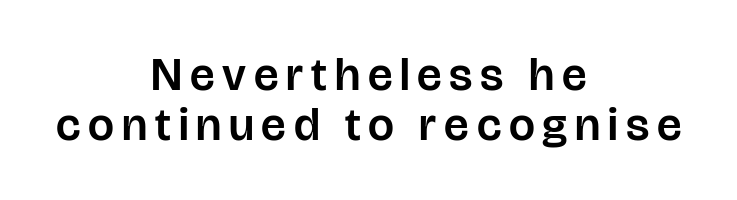
{"serif": "no", "italic": "no", "width": "normal", "stroke_contrast": "low", "x_height": "large", "monospaced": "no", "underline": "no", "align": "center", "line_spacing": "tight", "line_spacing_ratio": 1.08, "glyph_px": 46}
